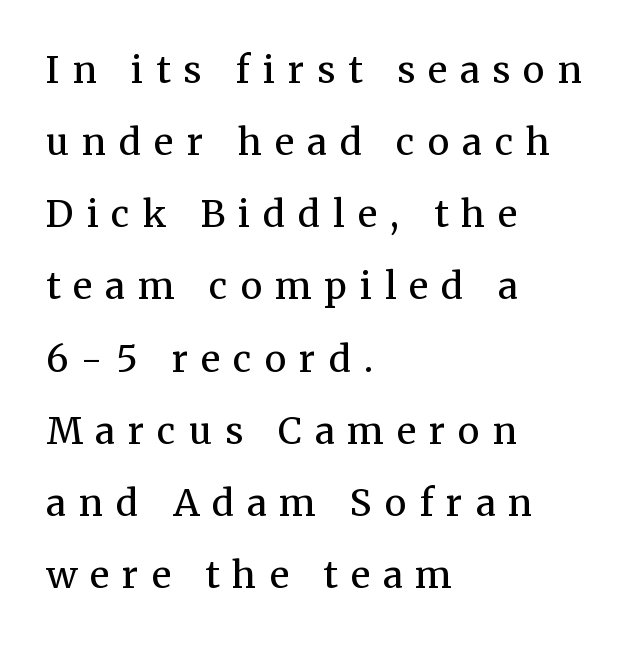
The image shows 37 px regular-weight serif type, upright; set left-aligned, loose line spacing (1.95x), unusually wide letter spacing (+0.35 em), not underlined; medium stroke contrast and a medium x-height.
